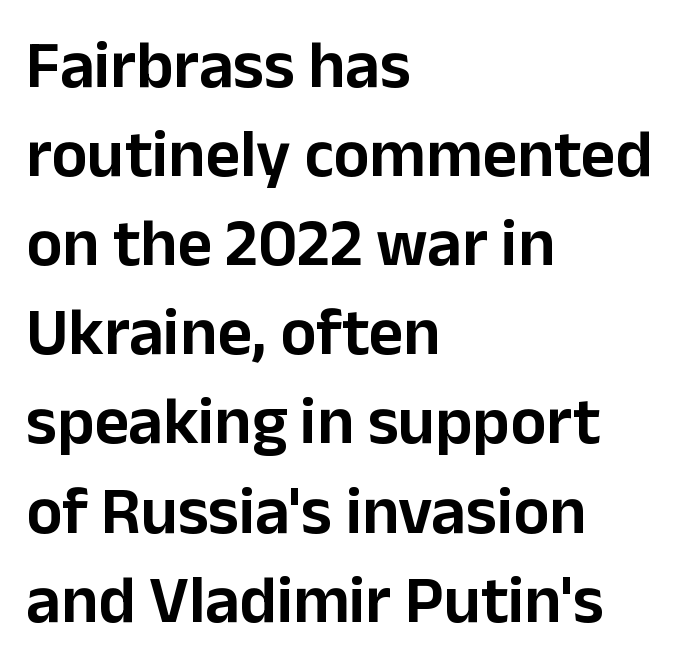
The image shows 67 px sans-serif type, upright; set left-aligned, normal line spacing (1.33x), normal letter spacing, not underlined; low stroke contrast and a medium x-height.
